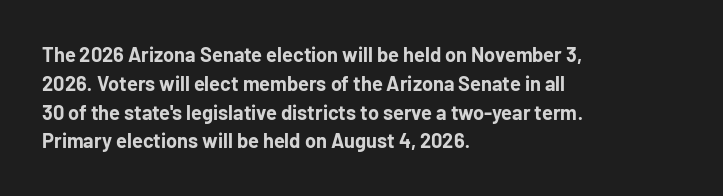
{"italic": "no", "bold": "yes", "underline": "no", "align": "left", "line_spacing": "normal", "line_spacing_ratio": 1.44, "letter_spacing": "normal", "letter_spacing_em": 0.0, "glyph_px": 20}
